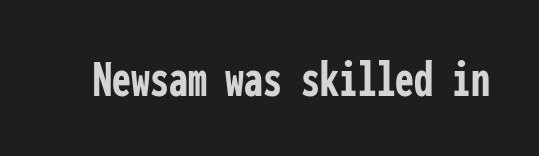
Heavy-handed strokes throughout: this text is bold. This sample uses a sans-serif face. Do the characters align in a grid? Yes, the font is monospaced. You can tell it's not italic because the verticals are truly vertical. Letters rest on an invisible, unmarked baseline. The line texture is even and compact thanks to regular tracking.
